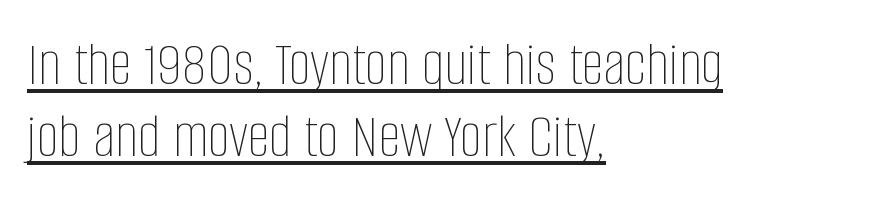
Q: Is the text bold? A: No.
Q: Is the text italic (slanted)? A: No, it is upright.
Q: Is the text underlined? A: Yes.
Q: How is the paragraph aligned? A: Left-aligned.
Q: Is the spacing between letters normal or unusually wide? A: Normal.
Q: Is the spacing between lines tight, normal or loose? A: Tight.
Q: Width (condensed, normal, or wide)? A: Condensed.
Q: Stroke contrast? A: Low.
Q: x-height? A: Large.
Q: Monospaced? A: No.
